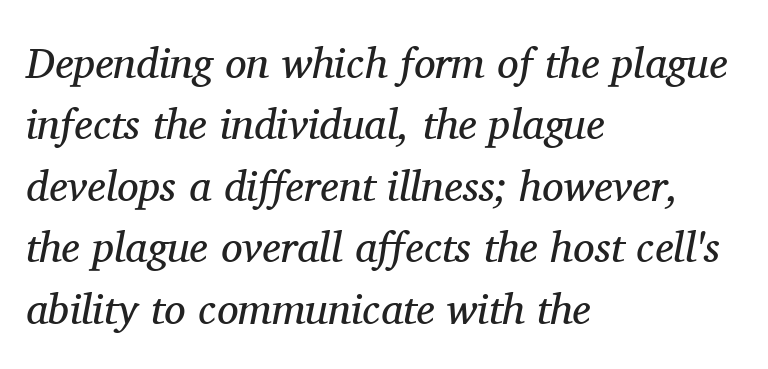
{"serif": "yes", "italic": "yes", "lean": "right", "slant_degrees": 11, "bold": "no", "weight": "regular", "width": "normal", "stroke_contrast": "medium", "x_height": "medium", "monospaced": "no", "underline": "no", "align": "left", "line_spacing": "normal", "line_spacing_ratio": 1.43, "letter_spacing": "normal", "letter_spacing_em": 0.0, "glyph_px": 43}
